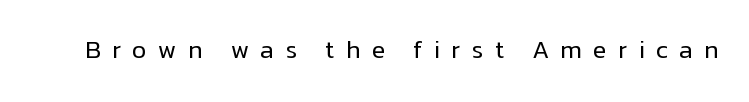
The type sits square on the baseline with zero lean. The weight tops out at a normal text grade. Students, note that the glyphs here are deliberately spaced far apart. Clear beneath every line of the passage.
